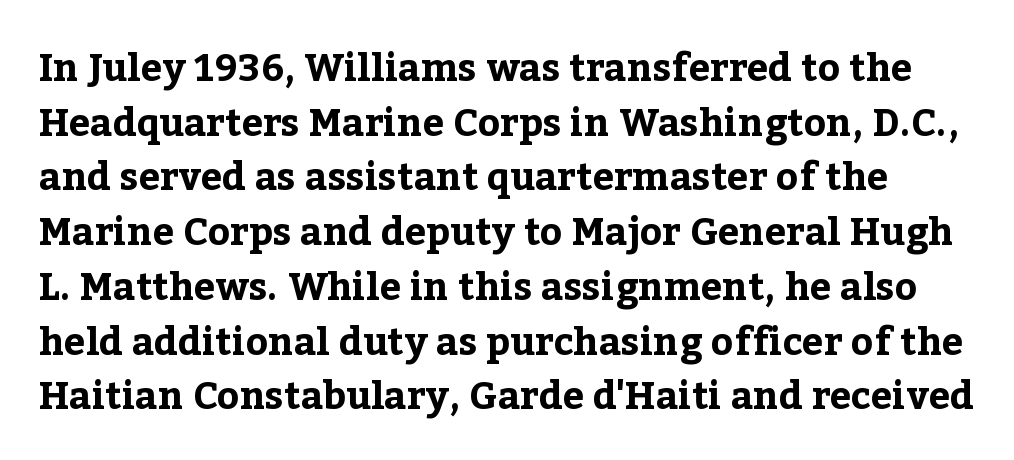
The image shows 38 px bold serif type, upright; set normal line spacing (1.44x), normal letter spacing, not underlined; low stroke contrast and a medium x-height.
